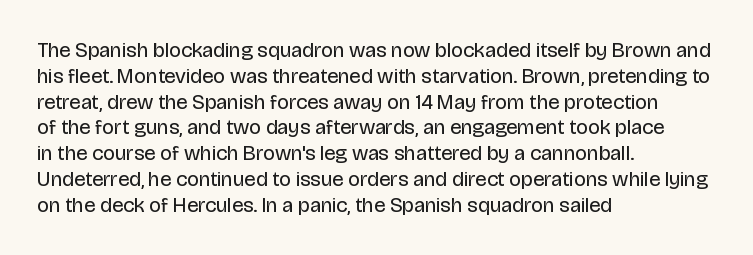
{"italic": "no", "bold": "no", "underline": "no", "align": "left", "line_spacing_ratio": 1.23, "letter_spacing": "normal", "letter_spacing_em": 0.0, "glyph_px": 21}
